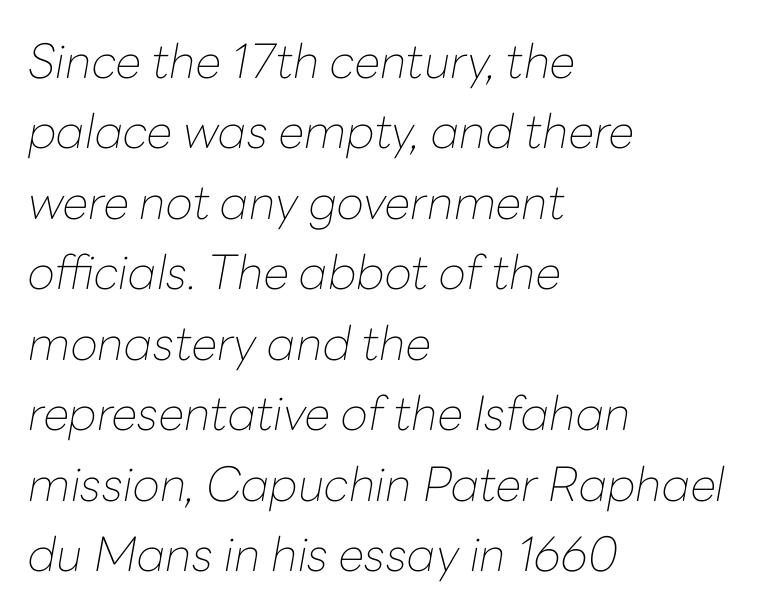
The image shows 47 px thin type, italic (leaning right); set left-aligned, normal line spacing (1.5x), normal letter spacing, not underlined; low stroke contrast and a medium x-height.
